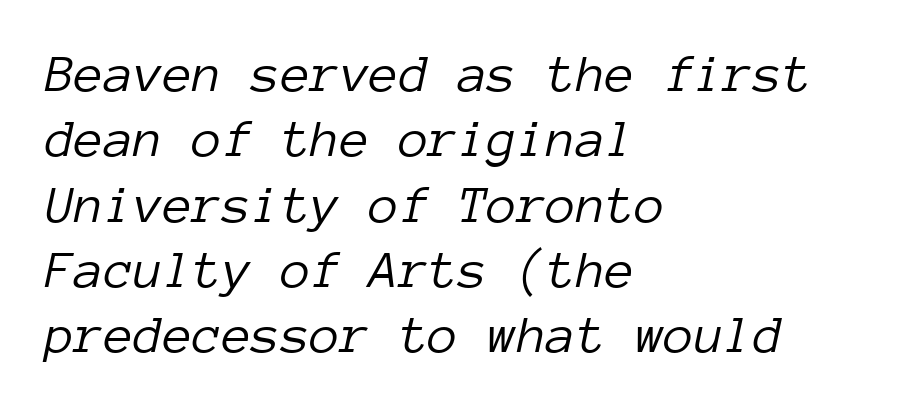
{"italic": "yes", "lean": "right", "slant_degrees": 12, "bold": "no", "weight": "light", "width": "normal", "stroke_contrast": "low", "x_height": "medium", "monospaced": "yes", "underline": "no", "align": "left", "line_spacing_ratio": 1.21, "letter_spacing": "normal", "letter_spacing_em": 0.0, "glyph_px": 54}
